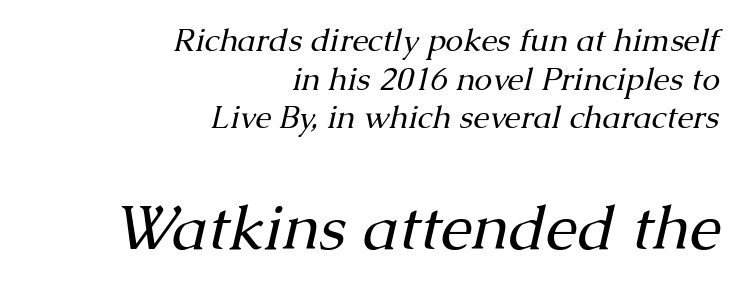
Q: Is the text bold? A: No.
Q: Is the text italic (slanted)? A: Yes, it leans right by about 13 degrees.
Q: Is the typeface a serif or a sans-serif typeface? A: Serif.
Q: Is the text underlined? A: No.
Q: How is the paragraph aligned? A: Right-aligned.
Q: Is the spacing between letters normal or unusually wide? A: Normal.
Q: Which block of text is set in a larger size, the first (top) or the second (bottom)? A: The second (bottom) one.
Q: Width (condensed, normal, or wide)? A: Normal.
Q: Stroke contrast? A: Medium.
Q: x-height? A: Medium.
Q: Monospaced? A: No.
